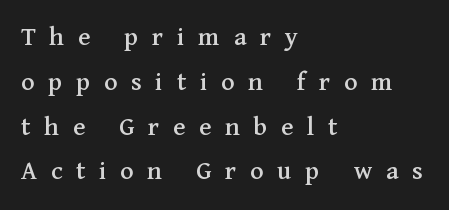
These lines are rendered in a variable-pitch font. If you drew a line through each stem, it would be perfectly vertical. Honestly, the row spacing looks completely unremarkable. The tracking reads as deliberately expanded to a designer's eye. This sample uses a serif face. Reading down the block, your eye returns to a fixed left position each line.
